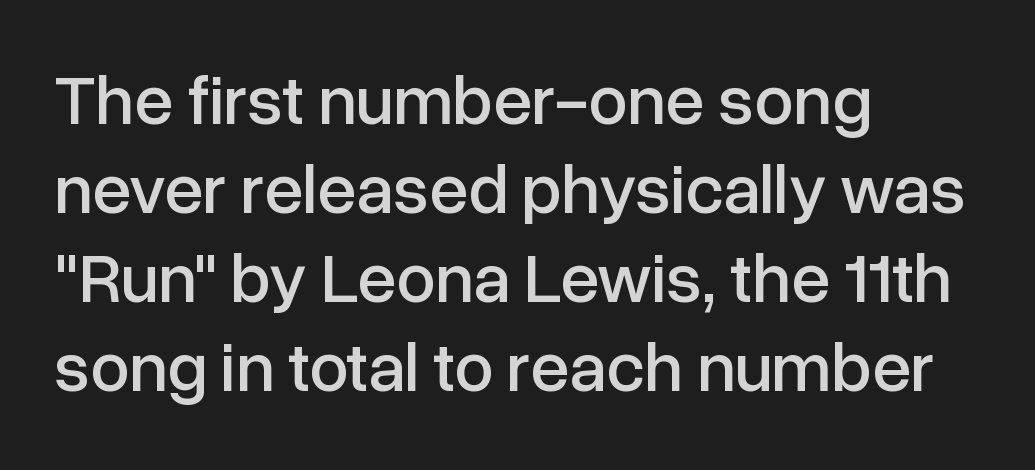
Q: Is the text italic (slanted)? A: No, it is upright.
Q: Is the typeface a serif or a sans-serif typeface? A: Sans-serif.
Q: Is the text underlined? A: No.
Q: How is the paragraph aligned? A: Left-aligned.
Q: Is the spacing between letters normal or unusually wide? A: Normal.
Q: Is the spacing between lines tight, normal or loose? A: Normal.
Q: Width (condensed, normal, or wide)? A: Normal.
Q: Stroke contrast? A: Low.
Q: x-height? A: Medium.
Q: Monospaced? A: No.
